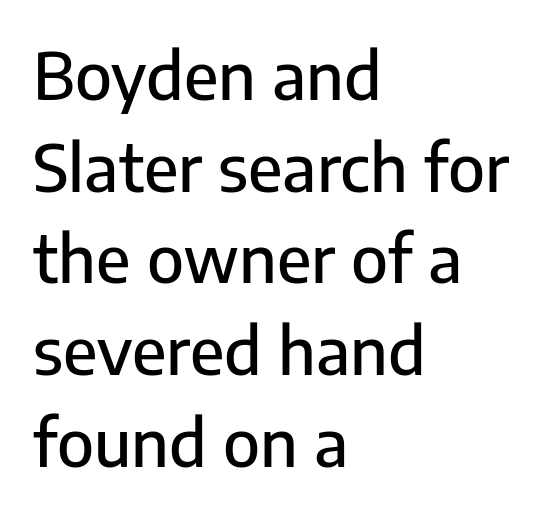
The image shows 65 px sans-serif type, upright; set left-aligned, normal line spacing (1.41x), normal letter spacing, not underlined; low stroke contrast and a medium x-height.
